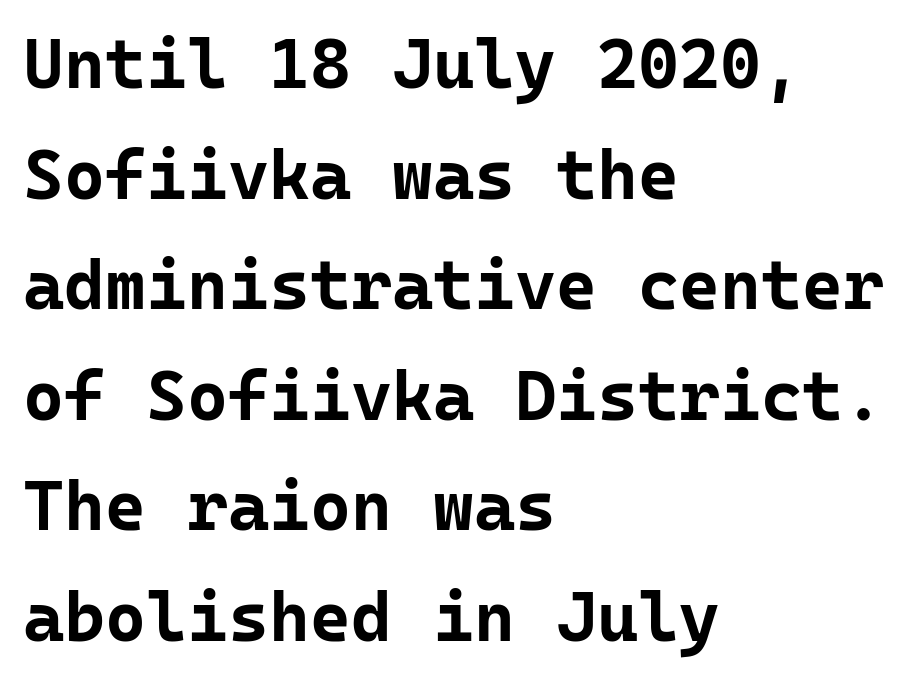
The image shows 70 px bold sans-serif type, upright, monospaced; set left-aligned, normal line spacing (1.58x), normal letter spacing, not underlined; low stroke contrast and a medium x-height.
